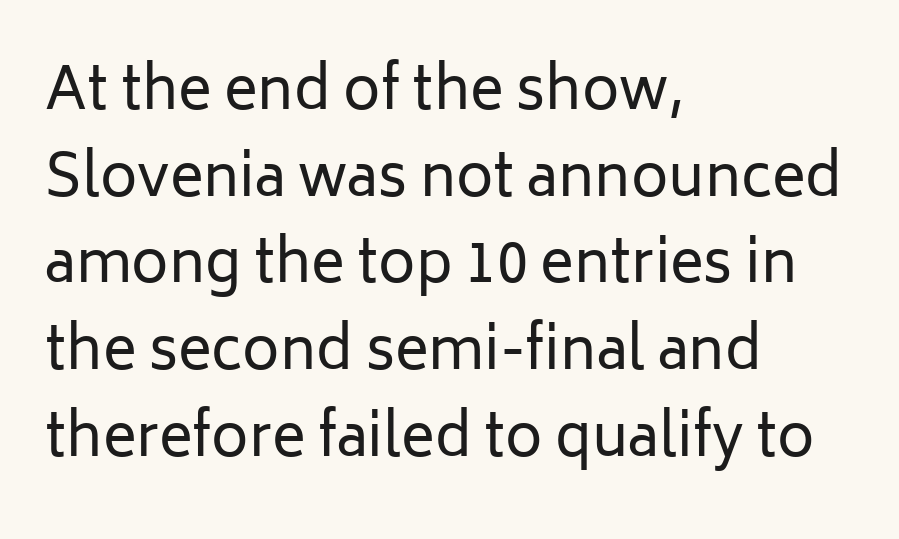
Bare-footed words on every line. The block of text has a typical density, with ordinary space between rows. The face looks like a standard text weight, possibly lighter. Think of a printed novel: that variable character pitch is what you see here. Line beginnings align vertically; line endings do not. Classification — sans serif.
